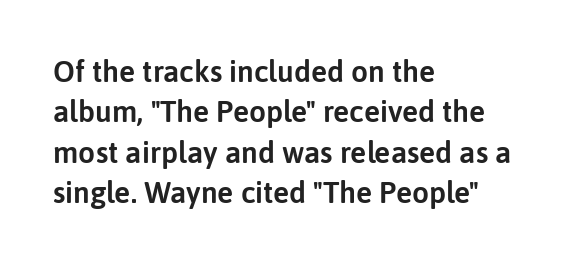
Q: Is the text italic (slanted)? A: No, it is upright.
Q: Is the typeface a serif or a sans-serif typeface? A: Sans-serif.
Q: Is the text underlined? A: No.
Q: How is the paragraph aligned? A: Left-aligned.
Q: Is the spacing between letters normal or unusually wide? A: Normal.
Q: Is the spacing between lines tight, normal or loose? A: Normal.
Q: Width (condensed, normal, or wide)? A: Normal.
Q: Stroke contrast? A: Low.
Q: x-height? A: Medium.
Q: Monospaced? A: No.
